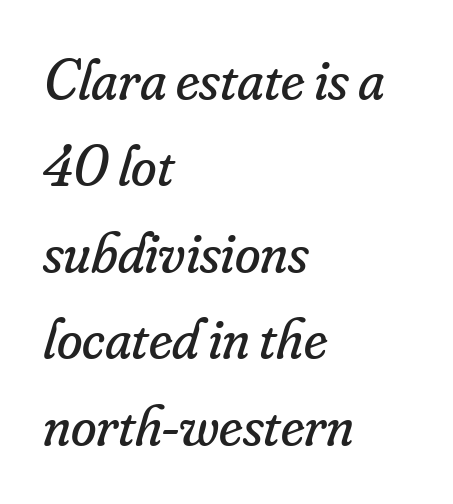
{"serif": "yes", "italic": "yes", "lean": "right", "slant_degrees": 16, "bold": "no", "weight": "regular", "width": "normal", "stroke_contrast": "low", "x_height": "small", "monospaced": "no", "underline": "no", "align": "left", "line_spacing": "normal", "line_spacing_ratio": 1.49, "letter_spacing": "normal", "letter_spacing_em": 0.0, "glyph_px": 58}
